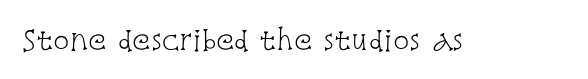
Has an underline been added? It has not. The type is set solid horizontally, with unmodified tracking. The characters are drawn with everyday or finer stroke widths. Every character sits straight up, as roman type does.
